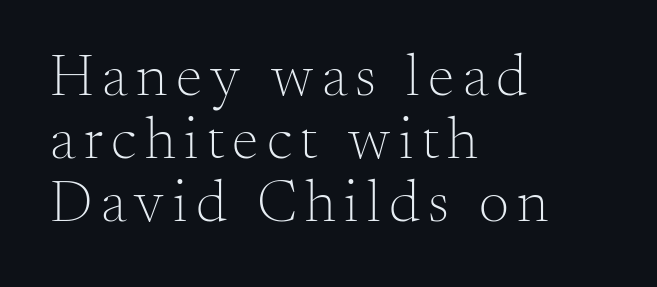
{"serif": "yes", "italic": "no", "bold": "no", "weight": "light", "width": "normal", "stroke_contrast": "medium", "x_height": "small", "monospaced": "no", "underline": "no", "align": "left", "line_spacing": "tight", "line_spacing_ratio": 1.05, "glyph_px": 60}
